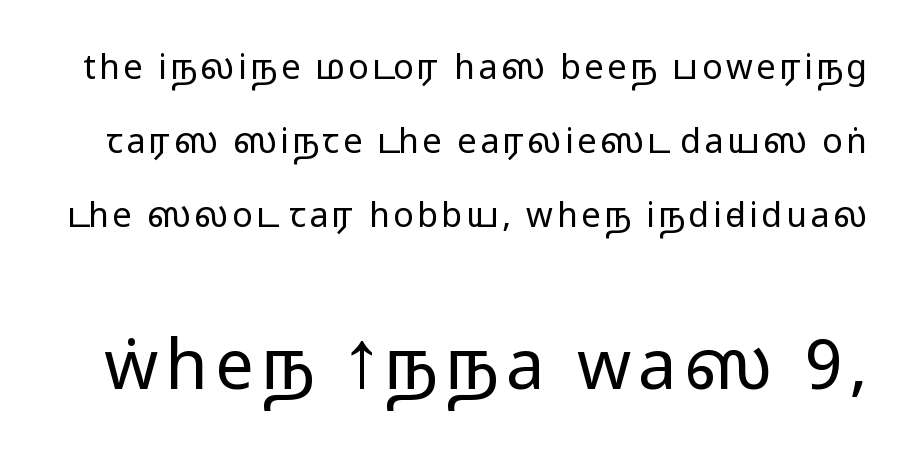
{"serif": "no", "italic": "no", "bold": "no", "weight": "regular", "width": "wide", "stroke_contrast": "low", "x_height": "medium", "monospaced": "no", "underline": "no", "line_spacing": "loose", "line_spacing_ratio": 2.18, "larger_block": "second", "size_ratio": 2.03, "glyph_px": 69}
